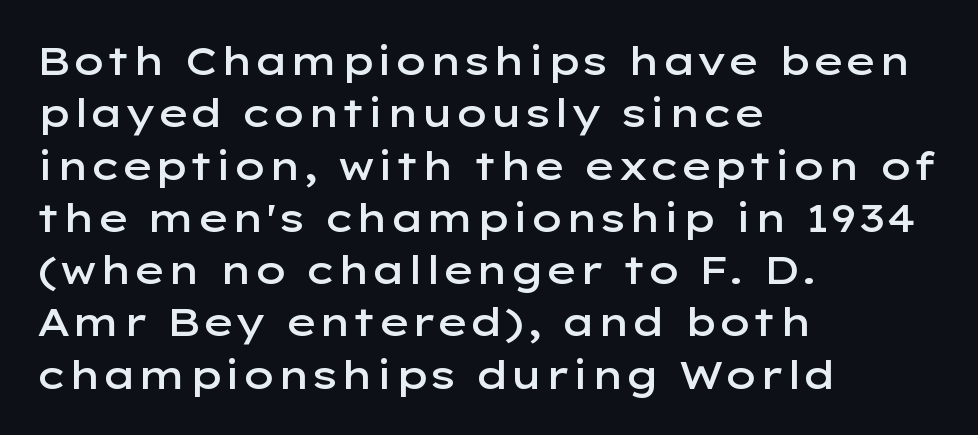
Does extra space separate the letters? No, they use regular spacing. Typeset ragged right — the left edge is the straight one. Nothing sits at the stroke ends, so this counts as sans-serif. Firm but not heavy-handed strokes: this text is semibold. Character widths vary here, with narrow letters taking less room than wide ones.
